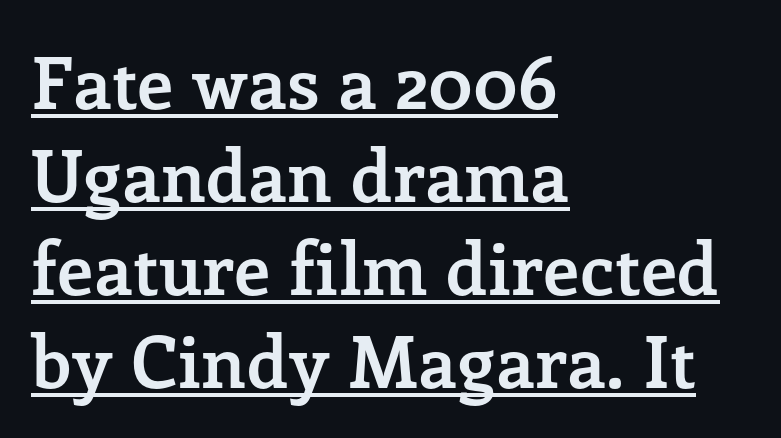
The image shows 72 px semibold serif type, upright; set left-aligned, normal line spacing (1.29x), normal letter spacing, underlined; low stroke contrast and a medium x-height.
